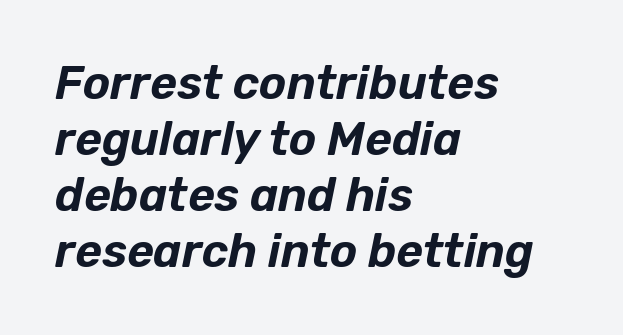
{"italic": "yes", "lean": "right", "slant_degrees": 12, "width": "normal", "stroke_contrast": "low", "x_height": "medium", "monospaced": "no", "underline": "no", "align": "left", "line_spacing_ratio": 1.22, "letter_spacing": "normal", "letter_spacing_em": 0.0, "glyph_px": 46}
